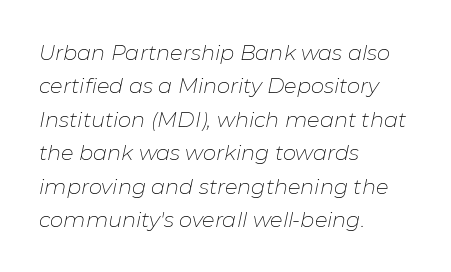
Q: Is the text bold? A: No.
Q: Is the text italic (slanted)? A: Yes, it leans right by about 11 degrees.
Q: Is the text underlined? A: No.
Q: How is the paragraph aligned? A: Left-aligned.
Q: Is the spacing between letters normal or unusually wide? A: Normal.
Q: Is the spacing between lines tight, normal or loose? A: Normal.
